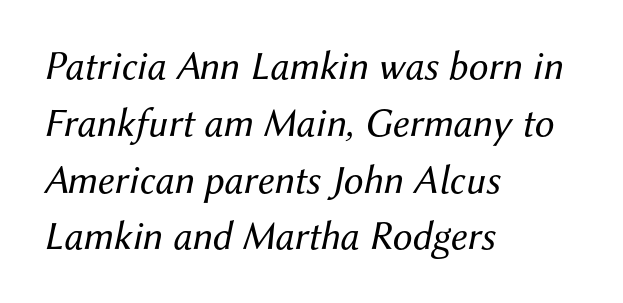
Q: Is the text bold? A: No.
Q: Is the text italic (slanted)? A: Yes, it leans right by about 12 degrees.
Q: Is the text underlined? A: No.
Q: How is the paragraph aligned? A: Left-aligned.
Q: Is the spacing between letters normal or unusually wide? A: Normal.
Q: Is the spacing between lines tight, normal or loose? A: Normal.
Q: Width (condensed, normal, or wide)? A: Normal.
Q: Stroke contrast? A: Medium.
Q: x-height? A: Medium.
Q: Monospaced? A: No.
